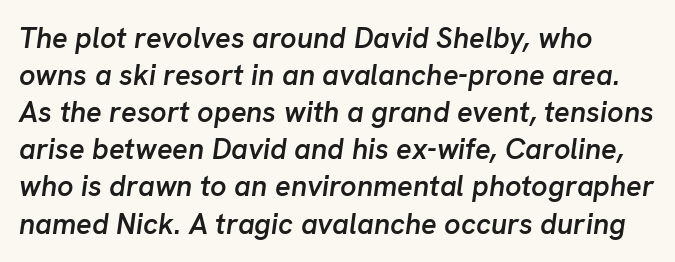
The image shows 29 px semibold type, italic (leaning right); set normal line spacing (1.28x), normal letter spacing, not underlined; low stroke contrast and a medium x-height.
